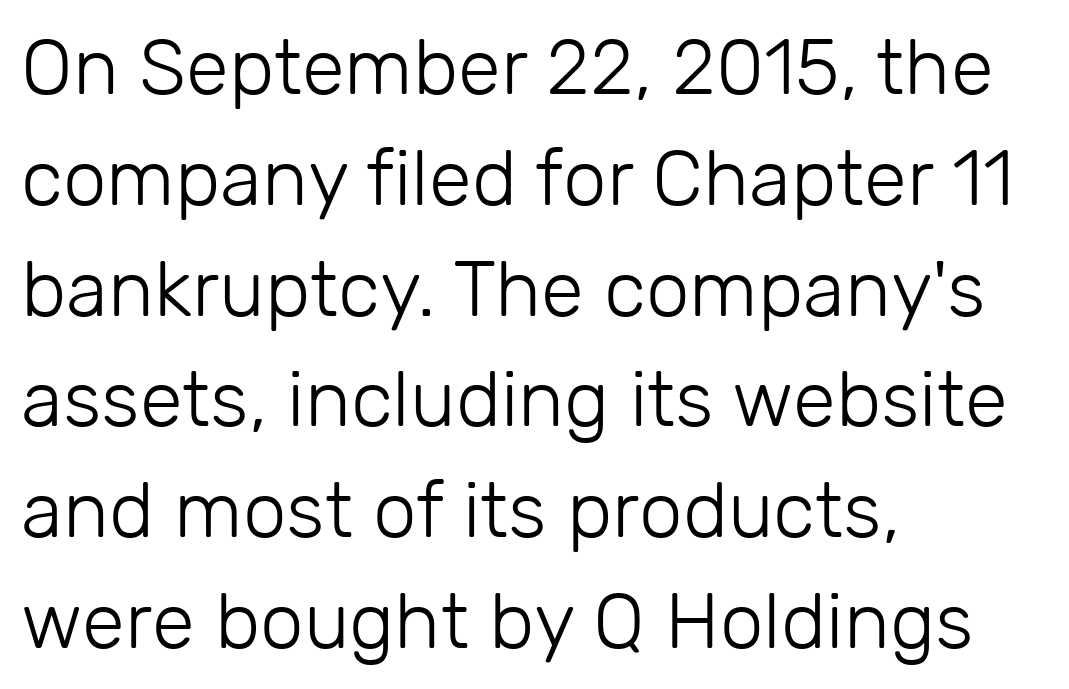
This is the regular roman posture of the typeface. The baseline area is clear. On a weight scale, this lands at 450 or below. Serifs: no, the terminals of the letterforms are clean. Compared with typical paragraphs, the rows here are spaced about the same. Horizontal alignment here is leftward, the default for most running prose.
